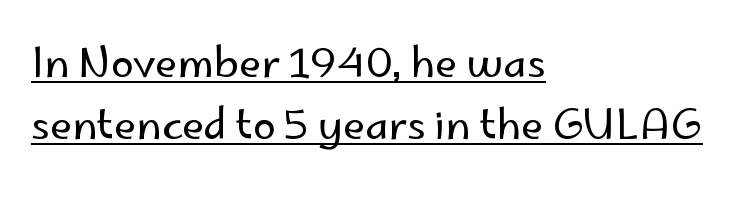
Q: Is the text bold? A: No.
Q: Is the text italic (slanted)? A: No, it is upright.
Q: Is the typeface a serif or a sans-serif typeface? A: Sans-serif.
Q: Is the text underlined? A: Yes.
Q: How is the paragraph aligned? A: Left-aligned.
Q: Is the spacing between letters normal or unusually wide? A: Normal.
Q: Is the spacing between lines tight, normal or loose? A: Normal.
Q: Width (condensed, normal, or wide)? A: Normal.
Q: Stroke contrast? A: Low.
Q: x-height? A: Small.
Q: Monospaced? A: No.
